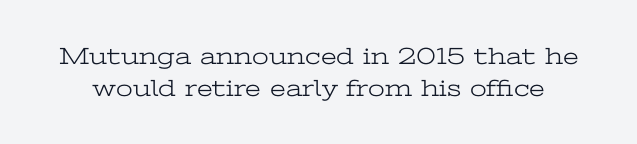
Each stroke keeps to a modest, everyday thickness or less. The lettering stays uniformly vertical, giving the passage a roman look. Vertically, the passage feels balanced, rows spaced as you'd expect. Only glyphs here, with clear space below each row. The line texture is even and compact thanks to regular tracking.
